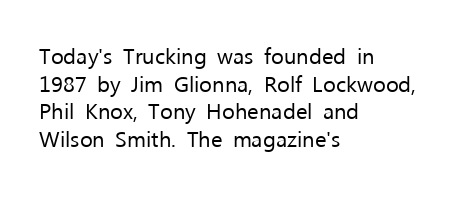
{"italic": "no", "bold": "no", "underline": "no", "align": "left", "line_spacing": "normal", "line_spacing_ratio": 1.26, "letter_spacing": "normal", "letter_spacing_em": 0.0, "glyph_px": 22}
